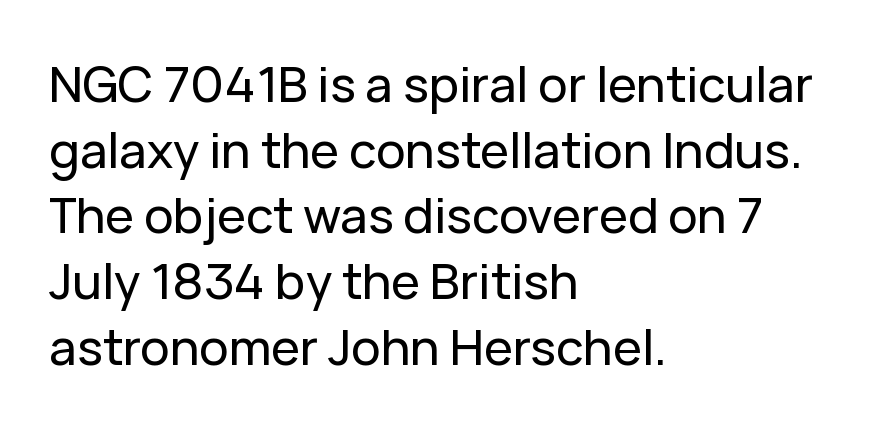
{"serif": "no", "italic": "no", "width": "normal", "stroke_contrast": "low", "x_height": "medium", "monospaced": "no", "underline": "no", "align": "left", "line_spacing": "normal", "line_spacing_ratio": 1.34, "letter_spacing": "normal", "letter_spacing_em": 0.0, "glyph_px": 49}
